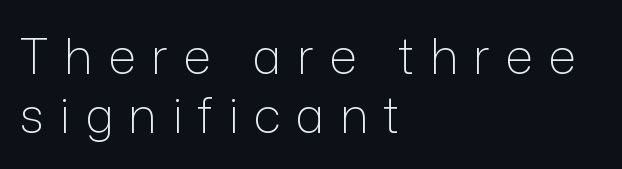
The image shows 49 px light sans-serif type, upright; set left-aligned, line spacing 1.2x, unusually wide letter spacing (+0.31 em), not underlined; low stroke contrast and a medium x-height.
